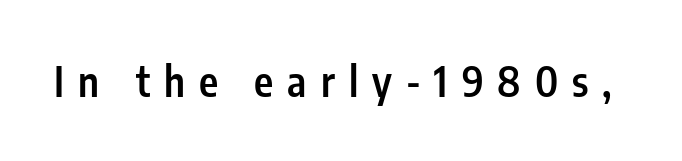
Q: Is the text bold? A: Semi-bold.
Q: Is the text italic (slanted)? A: No, it is upright.
Q: Is the typeface a serif or a sans-serif typeface? A: Sans-serif.
Q: Is the text underlined? A: No.
Q: Is the spacing between letters normal or unusually wide? A: Unusually wide.
Q: Width (condensed, normal, or wide)? A: Condensed.
Q: Stroke contrast? A: Low.
Q: x-height? A: Medium.
Q: Monospaced? A: No.
